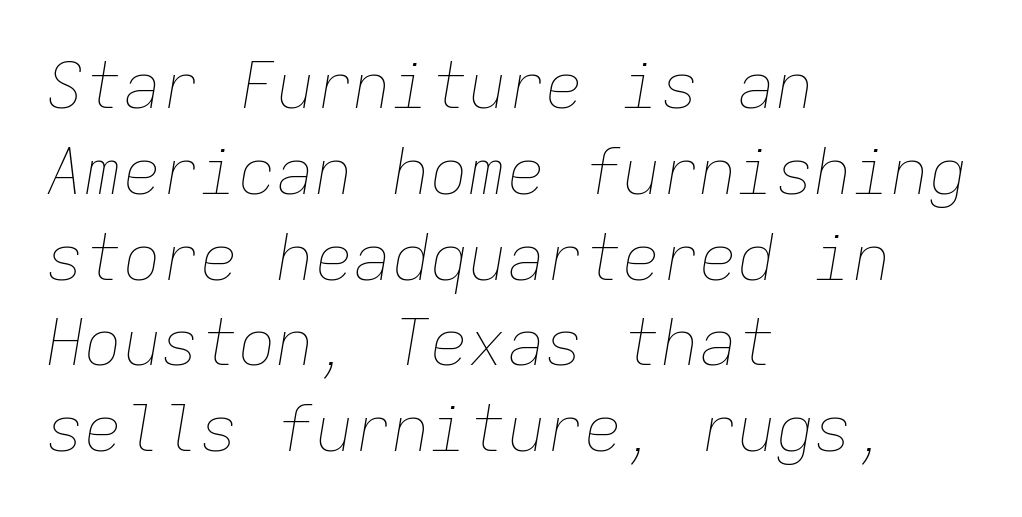
The image shows 64 px thin type, italic (leaning right), monospaced; set left-aligned, normal line spacing (1.34x), normal letter spacing, not underlined; low stroke contrast and a medium x-height.
